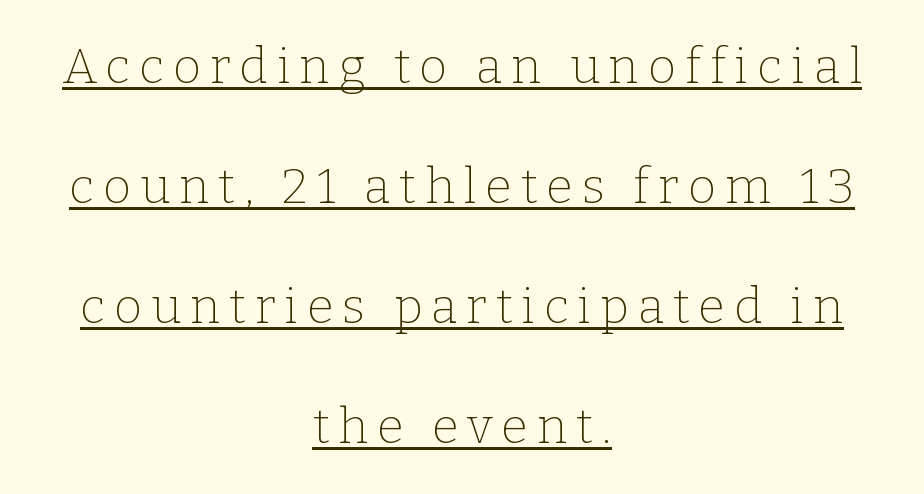
{"serif": "yes", "italic": "no", "bold": "no", "weight": "thin", "width": "normal", "stroke_contrast": "low", "x_height": "medium", "monospaced": "no", "underline": "yes", "align": "center", "line_spacing": "loose", "line_spacing_ratio": 2.45, "glyph_px": 49}
